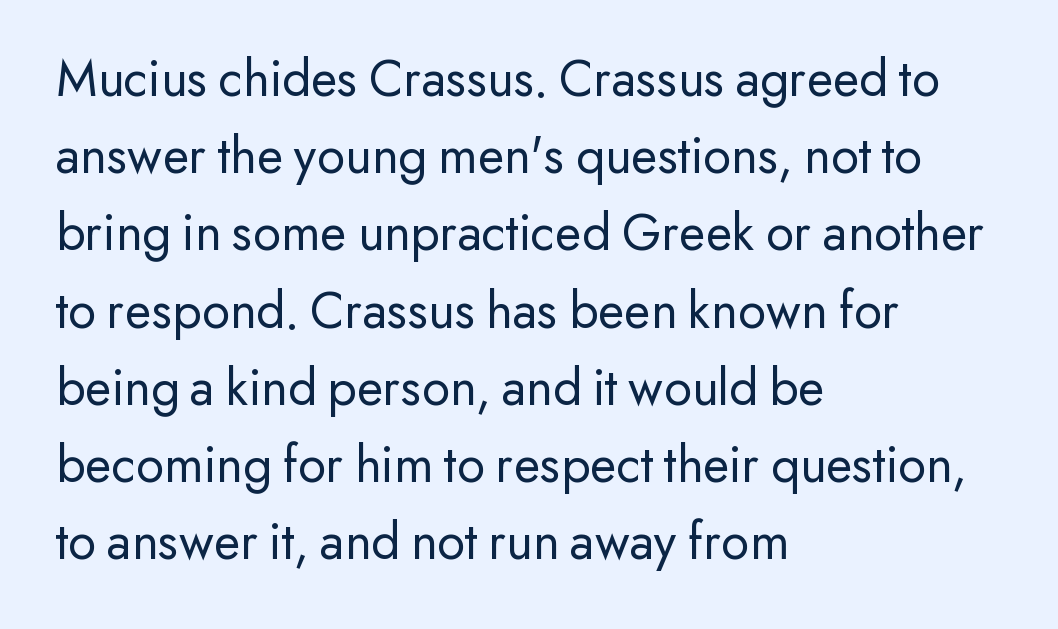
The image shows 54 px regular-weight sans-serif type, upright; set left-aligned, normal line spacing (1.43x), normal letter spacing, not underlined; low stroke contrast and a small x-height.
